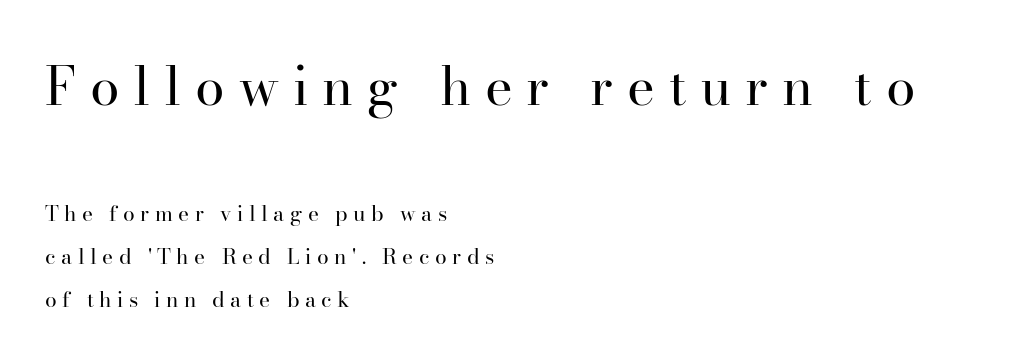
{"serif": "yes", "italic": "no", "bold": "no", "weight": "regular", "width": "normal", "stroke_contrast": "high", "x_height": "small", "monospaced": "no", "underline": "no", "align": "left", "line_spacing": "loose", "line_spacing_ratio": 2.06, "letter_spacing": "wide", "letter_spacing_em": 0.26, "larger_block": "first", "size_ratio": 2.52, "glyph_px": 53}
